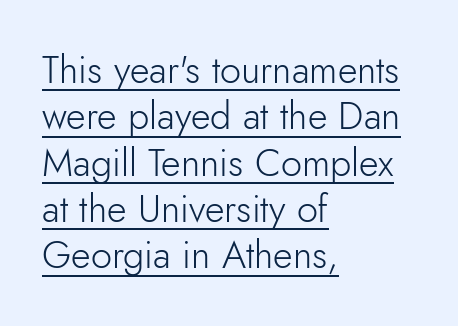
The face used here appears with an underline applied. Ordinary non-slanted type is in use. Here the designer chose a conventional face with non-uniform glyph widths. The text was rendered using a sans face with plain stroke endings. No extra tracking has been applied to these lines.
